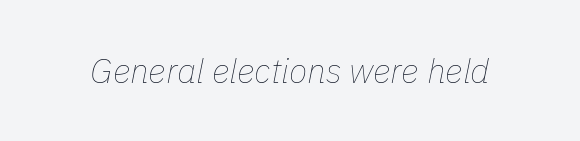
{"italic": "yes", "lean": "right", "slant_degrees": 11, "bold": "no", "weight": "thin", "width": "normal", "stroke_contrast": "low", "x_height": "medium", "monospaced": "no", "underline": "no", "letter_spacing": "normal", "letter_spacing_em": 0.0, "glyph_px": 34}
